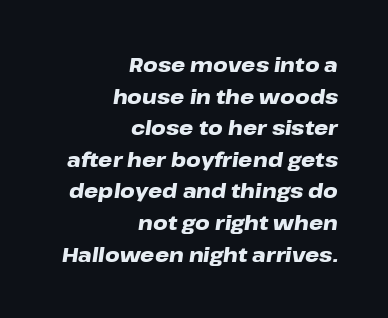
The image shows 20 px bold type, italic (leaning right); set right-aligned, normal line spacing (1.58x), normal letter spacing, not underlined.
